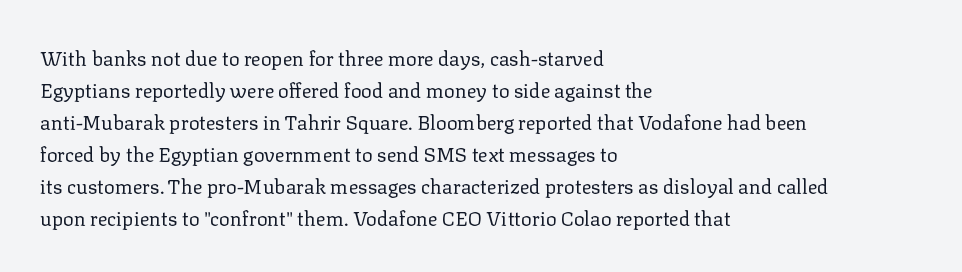
Caption: standard tracking, unaltered. The line-height multiplier appears to be the usual default. Type without underlining. This sample uses an upright cut, with every glyph sitting square on the baseline. This rendering uses left alignment, leaving the right contour irregular. The characters are drawn with everyday or finer stroke widths.
